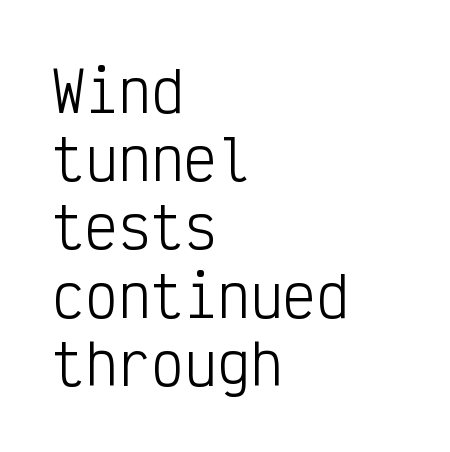
Posture: vertical. Think standard paragraph weight, or any step lighter than that. The rendering shows plain stroke endings on the letterforms — a sans-serif design. Here the designer chose a console-style face with uniform glyph widths.
